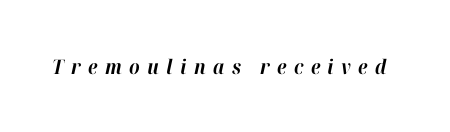
How heavy is the stroke? Heavy — this is a bold. What stands out about the letter spacing? Its width — letters are far apart. Quick note: italic. The area under the type is left untouched.
